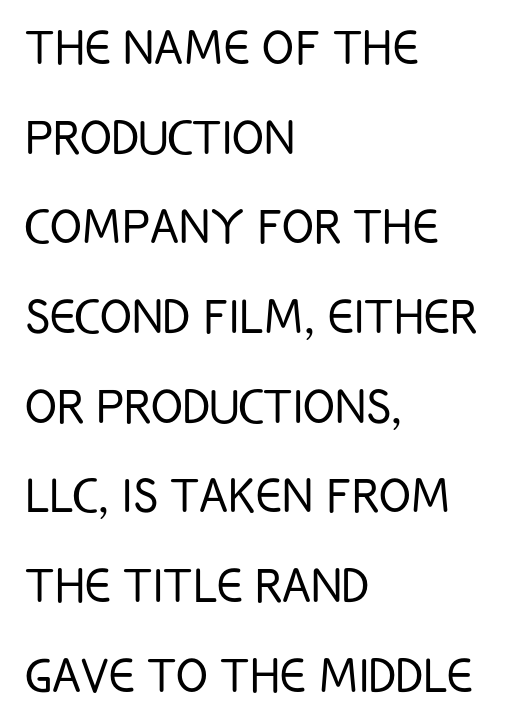
The image shows 59 px light, condensed sans-serif type, upright; set left-aligned, normal line spacing (1.52x), normal letter spacing, not underlined; low stroke contrast and a large x-height.
